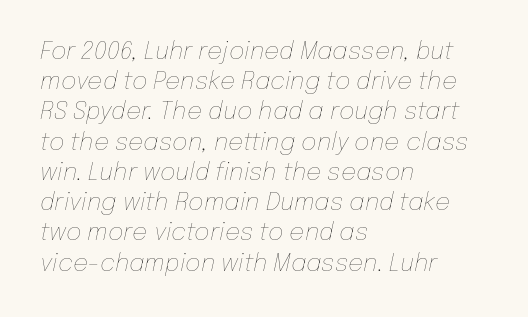
Q: Is the text bold? A: No.
Q: Is the text italic (slanted)? A: Yes, it leans right by about 12 degrees.
Q: Is the text underlined? A: No.
Q: How is the paragraph aligned? A: Left-aligned.
Q: Is the spacing between letters normal or unusually wide? A: Normal.
Q: Is the spacing between lines tight, normal or loose? A: Normal.
